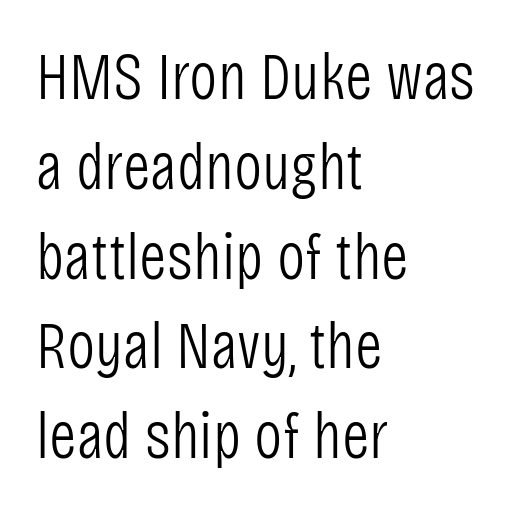
Left-aligned paragraph, ragged on the right. Is there much room between lines? A standard amount, neither cramped nor airy. Weight: regular or lighter. Unmarked baselines from the first word to the last.
